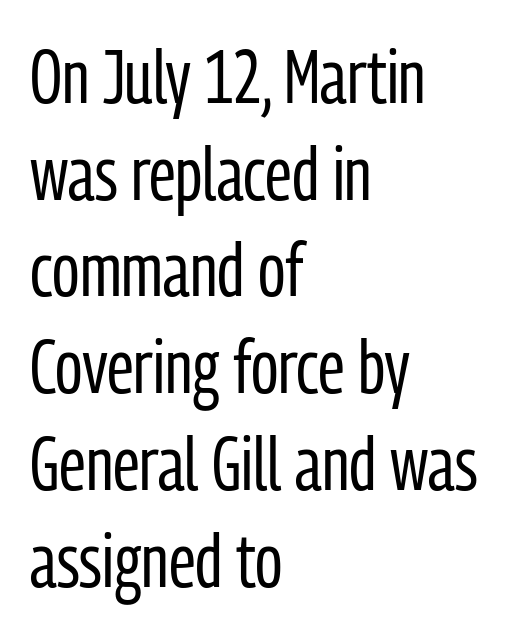
The image shows 75 px regular-weight, condensed sans-serif type, upright; set left-aligned, normal line spacing (1.29x), normal letter spacing, not underlined; low stroke contrast and a medium x-height.
